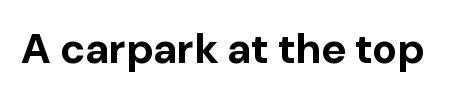
{"serif": "no", "italic": "no", "bold": "yes", "weight": "bold", "width": "normal", "stroke_contrast": "low", "x_height": "medium", "monospaced": "no", "underline": "no", "letter_spacing": "normal", "letter_spacing_em": 0.0, "glyph_px": 42}
